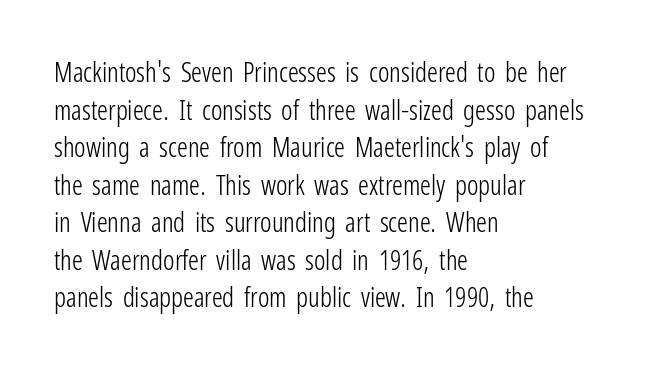
Q: Is the text bold? A: No.
Q: Is the text italic (slanted)? A: No, it is upright.
Q: Is the text underlined? A: No.
Q: How is the paragraph aligned? A: Left-aligned.
Q: Is the spacing between letters normal or unusually wide? A: Normal.
Q: Is the spacing between lines tight, normal or loose? A: Normal.
